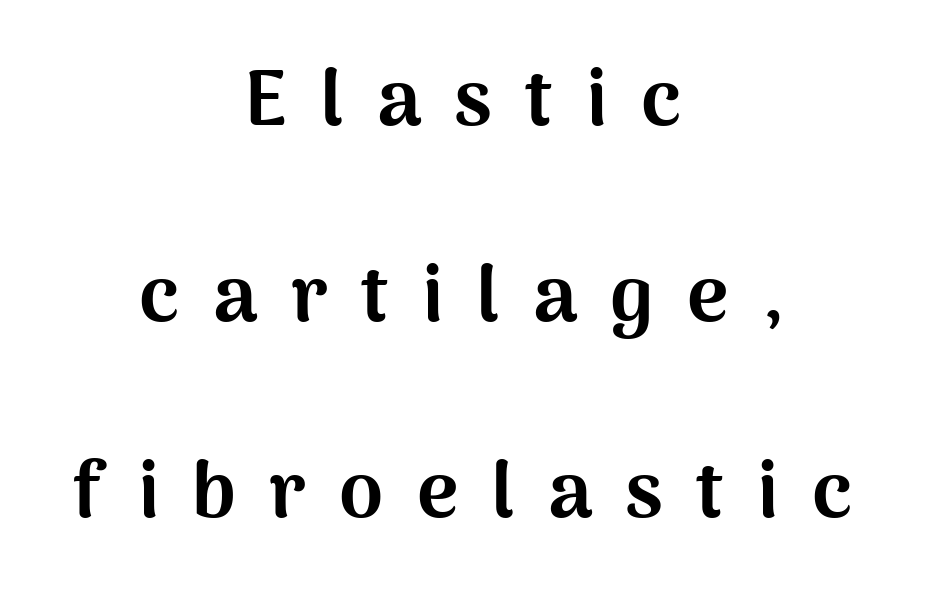
{"serif": "no", "italic": "no", "bold": "yes", "weight": "bold", "width": "normal", "stroke_contrast": "medium", "x_height": "medium", "monospaced": "no", "underline": "no", "align": "center", "line_spacing": "loose", "line_spacing_ratio": 2.48, "letter_spacing": "wide", "letter_spacing_em": 0.42, "glyph_px": 79}
